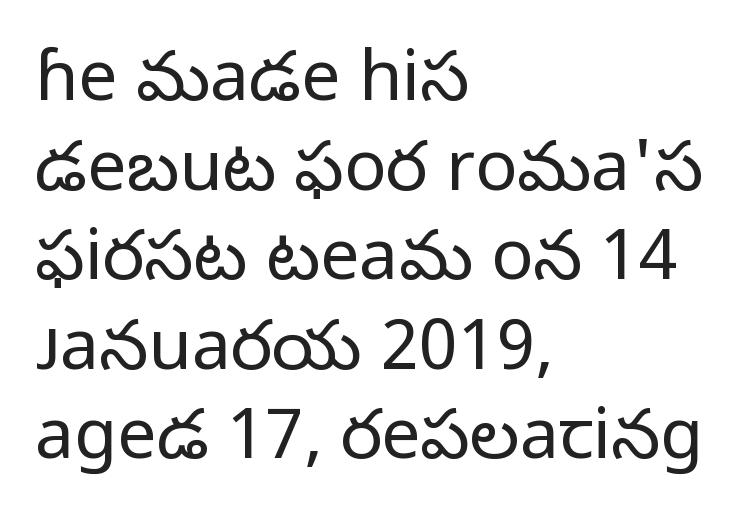
This sample has the flowing, uneven cadence of proportional lettering. In terms of letterform style, serifs are entirely absent. Compared with a typical body face, this is equally light or lighter still. The foot of each line stays bare and open. Left-aligned paragraph, ragged on the right.
